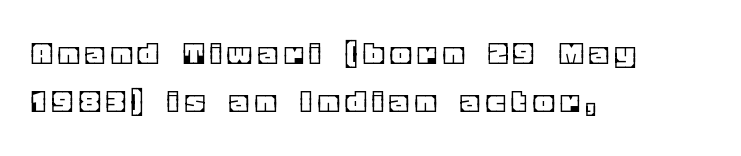
{"italic": "no", "width": "normal", "x_height": "large", "monospaced": "no", "underline": "no", "align": "left", "line_spacing": "normal", "line_spacing_ratio": 1.37, "letter_spacing": "wide", "letter_spacing_em": 0.24, "glyph_px": 35}
